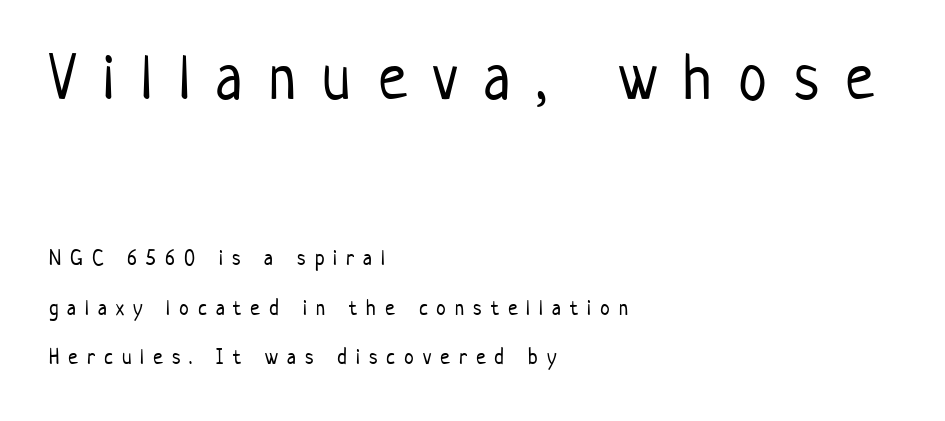
Q: Is the text bold? A: No.
Q: Is the text italic (slanted)? A: No, it is upright.
Q: Is the typeface a serif or a sans-serif typeface? A: Sans-serif.
Q: Is the text underlined? A: No.
Q: How is the paragraph aligned? A: Left-aligned.
Q: Is the spacing between letters normal or unusually wide? A: Unusually wide.
Q: Is the spacing between lines tight, normal or loose? A: Loose.
Q: Which block of text is set in a larger size, the first (top) or the second (bottom)? A: The first (top) one.
Q: Width (condensed, normal, or wide)? A: Condensed.
Q: Stroke contrast? A: Low.
Q: x-height? A: Medium.
Q: Monospaced? A: No.
